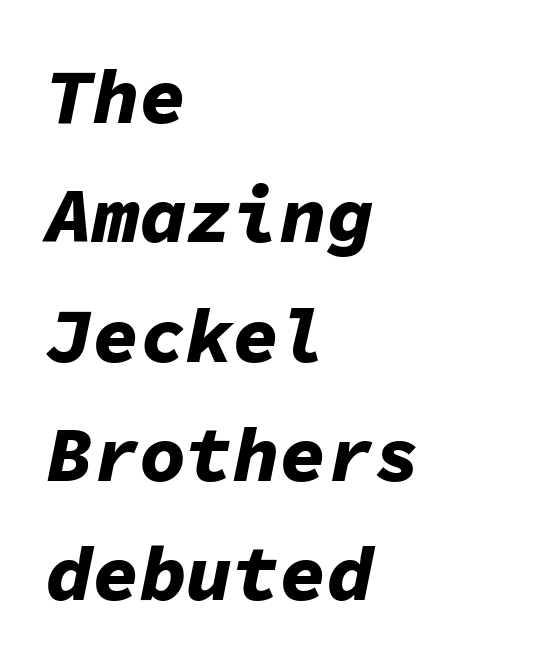
Q: Is the text bold? A: Yes.
Q: Is the text italic (slanted)? A: Yes, it leans right by about 11 degrees.
Q: Is the text underlined? A: No.
Q: How is the paragraph aligned? A: Left-aligned.
Q: Is the spacing between letters normal or unusually wide? A: Normal.
Q: Is the spacing between lines tight, normal or loose? A: Normal.
Q: Width (condensed, normal, or wide)? A: Normal.
Q: Stroke contrast? A: Low.
Q: x-height? A: Medium.
Q: Monospaced? A: Yes.
